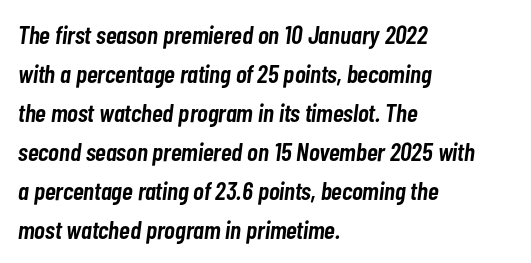
What stands out about the letter spacing? Nothing — it is the standard amount. Would a proofreader flag this as italicized? Yes. Reading down the column, the eye jumps a familiar distance to each next line. Does the copy run flush right? No — it runs flush left. Its strokes are somewhat broadened, the hallmark of semibold type. Letters rest on an invisible, unmarked baseline.
